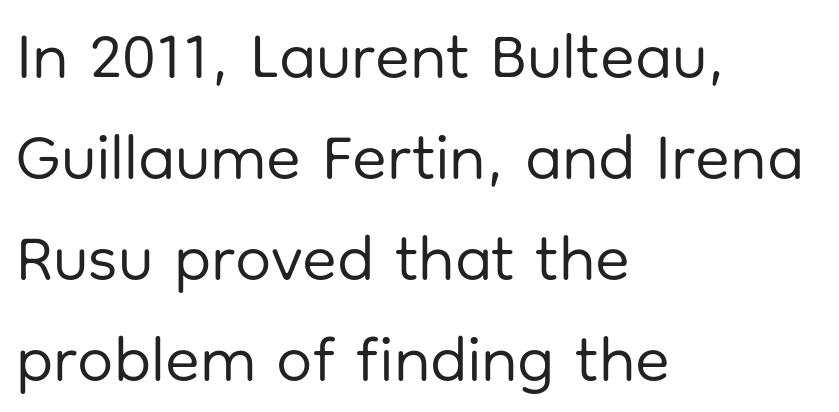
Q: Is the text bold? A: No.
Q: Is the text italic (slanted)? A: No, it is upright.
Q: Is the typeface a serif or a sans-serif typeface? A: Sans-serif.
Q: Is the text underlined? A: No.
Q: How is the paragraph aligned? A: Left-aligned.
Q: Is the spacing between letters normal or unusually wide? A: Normal.
Q: Is the spacing between lines tight, normal or loose? A: Normal.
Q: Width (condensed, normal, or wide)? A: Normal.
Q: Stroke contrast? A: Low.
Q: x-height? A: Medium.
Q: Monospaced? A: No.
